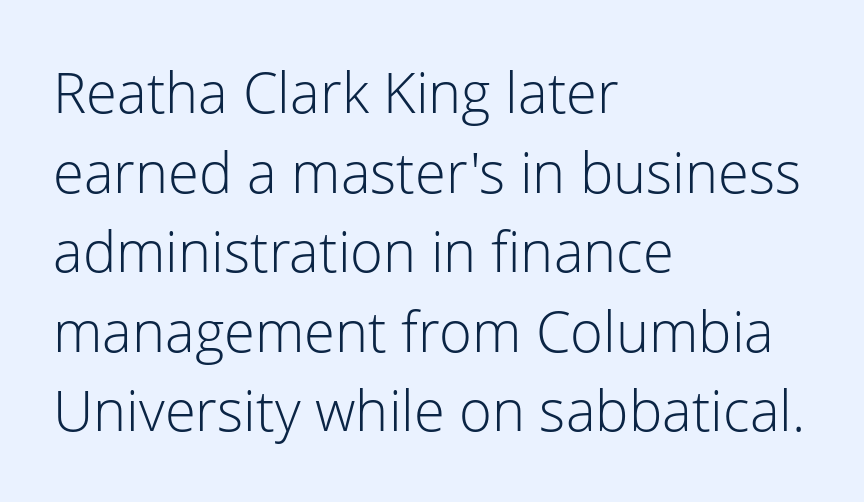
Q: Is the text bold? A: No.
Q: Is the text italic (slanted)? A: No, it is upright.
Q: Is the typeface a serif or a sans-serif typeface? A: Sans-serif.
Q: Is the text underlined? A: No.
Q: How is the paragraph aligned? A: Left-aligned.
Q: Is the spacing between letters normal or unusually wide? A: Normal.
Q: Is the spacing between lines tight, normal or loose? A: Normal.
Q: Width (condensed, normal, or wide)? A: Normal.
Q: Stroke contrast? A: Low.
Q: x-height? A: Medium.
Q: Monospaced? A: No.
